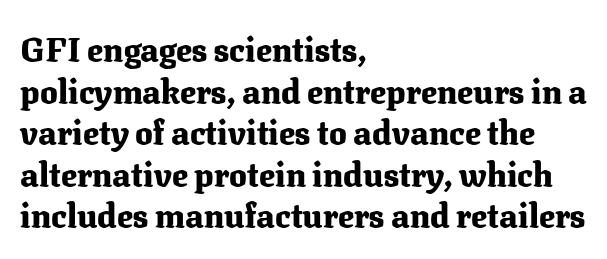
The image shows 33 px heavy serif type, upright; set left-aligned, normal line spacing (1.26x), normal letter spacing, not underlined; medium stroke contrast and a medium x-height.
